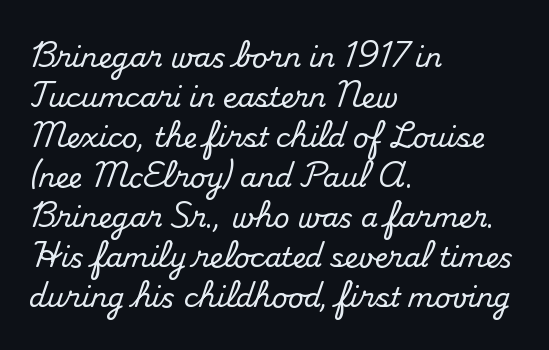
Q: Is the text italic (slanted)? A: Yes.
Q: Is the text underlined? A: No.
Q: How is the paragraph aligned? A: Left-aligned.
Q: Is the spacing between letters normal or unusually wide? A: Normal.
Q: Is the spacing between lines tight, normal or loose? A: Normal.
